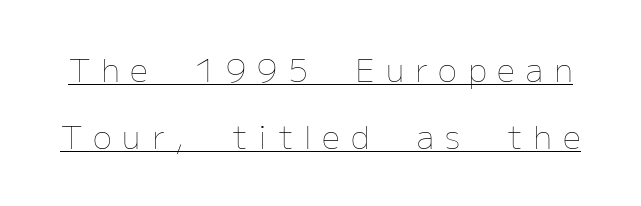
The image shows 32 px thin type, upright; set loose line spacing (2.08x), unusually wide letter spacing (+0.34 em), underlined; low stroke contrast and a medium x-height.
